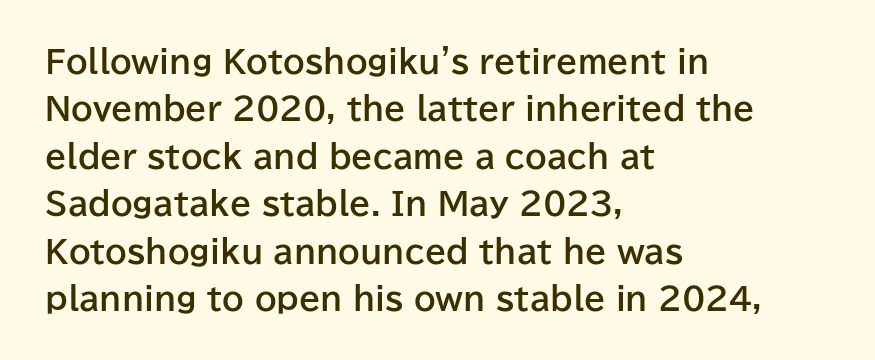
The designer left line spacing at the default. As a designer I'd log this as weight 700, bold. Posture: vertical. These lines are set flush left with a ragged right edge. The foot of each line stays bare and open.
